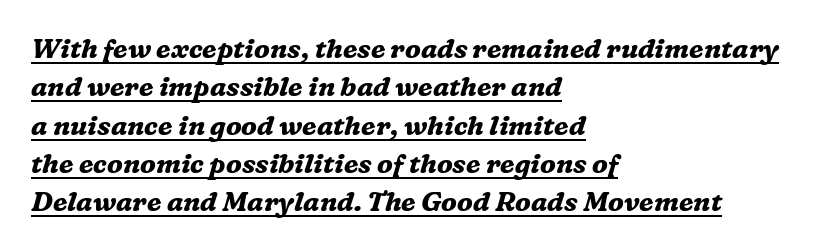
{"italic": "yes", "lean": "right", "slant_degrees": 16, "bold": "yes", "underline": "yes", "align": "left", "line_spacing": "normal", "line_spacing_ratio": 1.42, "letter_spacing": "normal", "letter_spacing_em": 0.0, "glyph_px": 27}
